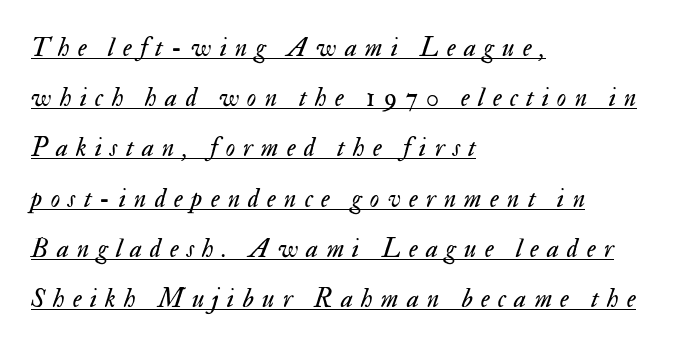
Q: Is the text bold? A: No.
Q: Is the text italic (slanted)? A: Yes, it leans right by about 17 degrees.
Q: Is the text underlined? A: Yes.
Q: How is the paragraph aligned? A: Left-aligned.
Q: Is the spacing between letters normal or unusually wide? A: Unusually wide.
Q: Is the spacing between lines tight, normal or loose? A: Loose.
